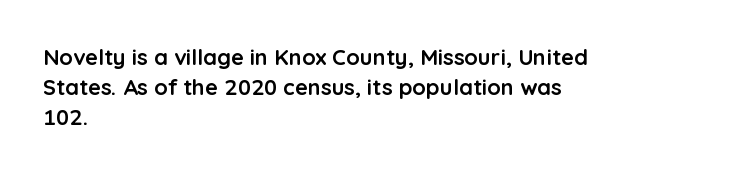
Q: Is the text bold? A: Yes.
Q: Is the text italic (slanted)? A: No, it is upright.
Q: Is the text underlined? A: No.
Q: How is the paragraph aligned? A: Left-aligned.
Q: Is the spacing between letters normal or unusually wide? A: Normal.
Q: Is the spacing between lines tight, normal or loose? A: Normal.
